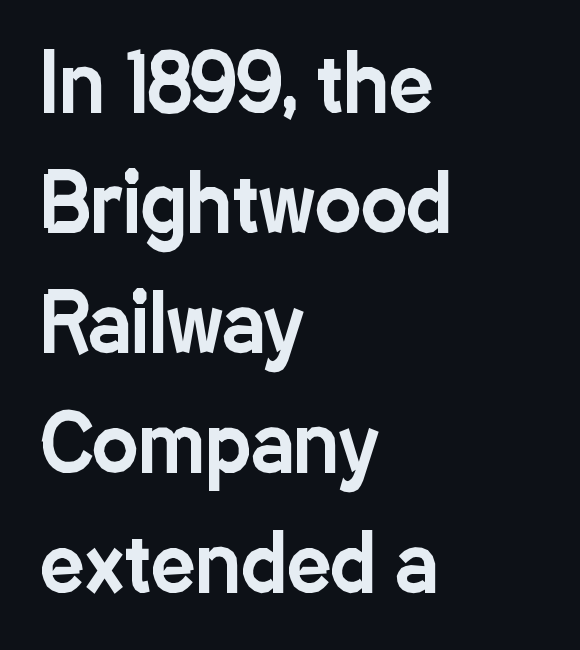
A classic flush-left, rag-right setting is used for this passage. Honestly, the letter spacing is just normal — you wouldn't notice it. The rendering uses natural spacing where letterforms have individual widths. Unlike italic type, these characters show no tilt at all.
